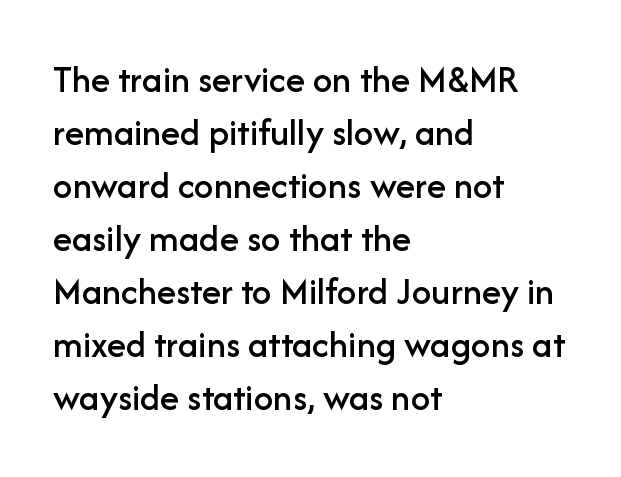
Q: Is the text italic (slanted)? A: No, it is upright.
Q: Is the typeface a serif or a sans-serif typeface? A: Sans-serif.
Q: Is the text underlined? A: No.
Q: How is the paragraph aligned? A: Left-aligned.
Q: Is the spacing between letters normal or unusually wide? A: Normal.
Q: Is the spacing between lines tight, normal or loose? A: Normal.
Q: Width (condensed, normal, or wide)? A: Normal.
Q: Stroke contrast? A: Low.
Q: x-height? A: Medium.
Q: Monospaced? A: No.
